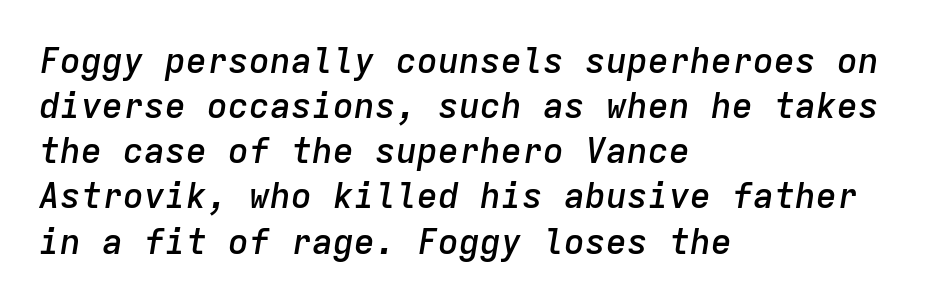
{"italic": "yes", "lean": "right", "slant_degrees": 9, "bold": "semi", "weight": "semibold", "width": "normal", "stroke_contrast": "low", "x_height": "medium", "monospaced": "yes", "underline": "no", "align": "left", "line_spacing": "normal", "line_spacing_ratio": 1.29, "letter_spacing": "normal", "letter_spacing_em": 0.0, "glyph_px": 35}
